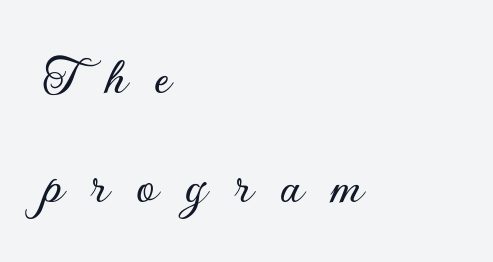
A classic flush-left, rag-right setting is used for this passage. This sample has the flowing, uneven cadence of proportional lettering. Vertical spacing — loose. Compared with typical body copy, the letter spacing here is much looser. Clear beneath every line of the passage.
